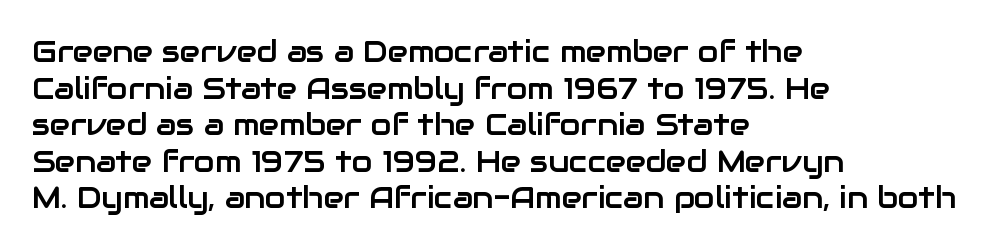
The image shows 30 px sans-serif type, upright; set left-aligned, line spacing 1.22x, normal letter spacing, not underlined; low stroke contrast and a medium x-height.
